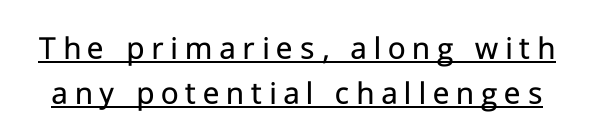
This block has exactly the height ordinary leading produces. Look at the bottom of the vertical strokes: they stop flat, with no serifs. The face used here is proportionally spaced, like ordinary book or web type. Heaviness? Minimal to ordinary, like unemphasized prose. Posture: upright roman. Descenders here cross a horizontal rule under the line.
